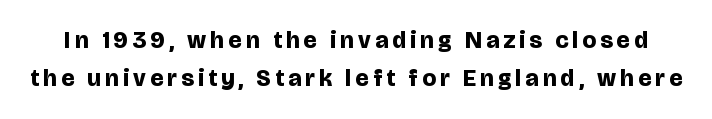
The image shows 24 px bold type, upright; set normal line spacing (1.6x), not underlined.
